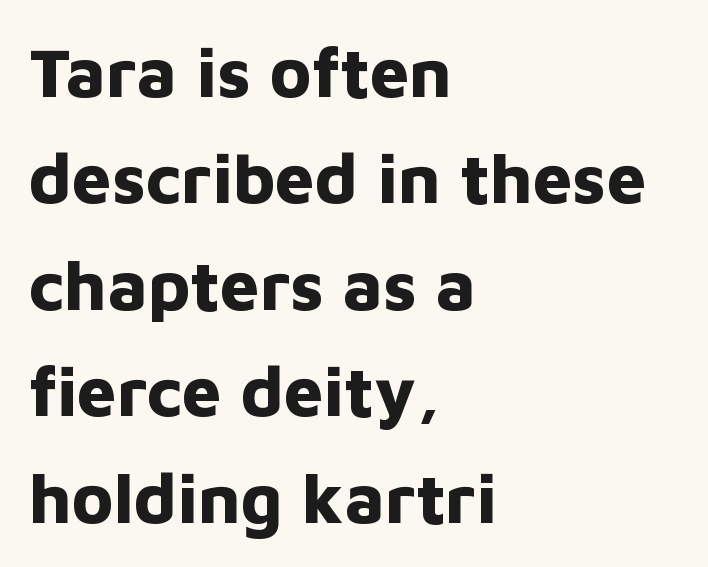
Here the designer chose a conventional face with non-uniform glyph widths. The face used here is a sans, in the tradition of grotesques and geometrics. Rendered with straight, roman letterforms. Default kerning and tracking; the words read as compact shapes. Layout note: lines flush left. Type without underlining.
